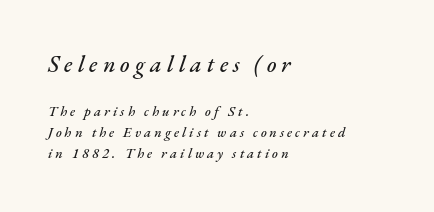
One glance says typical: line gaps are just what's usual. No word sits above an underline. The composition opens big and finishes small. The horizontal fit of the characters is loose and conspicuously gappy.
